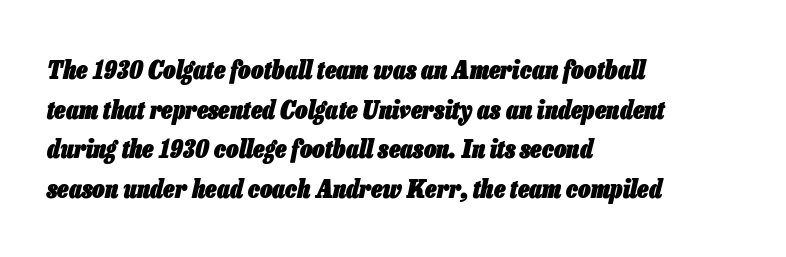
{"italic": "yes", "lean": "right", "slant_degrees": 13, "bold": "yes", "underline": "no", "align": "left", "line_spacing": "normal", "line_spacing_ratio": 1.59, "letter_spacing": "normal", "letter_spacing_em": 0.0, "glyph_px": 25}
